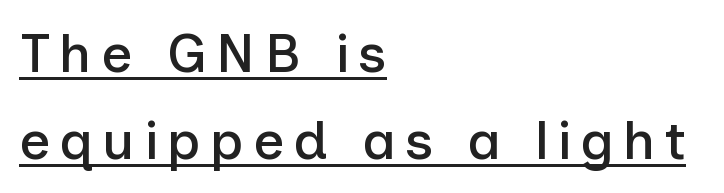
Is the block centered? No — it sits flush against the left margin. This sample has the flowing, uneven cadence of proportional lettering. Beneath each row of characters lies a ruled line. The face used here is a sans, in the tradition of grotesques and geometrics. Successive baselines arrive at the customary interval.
